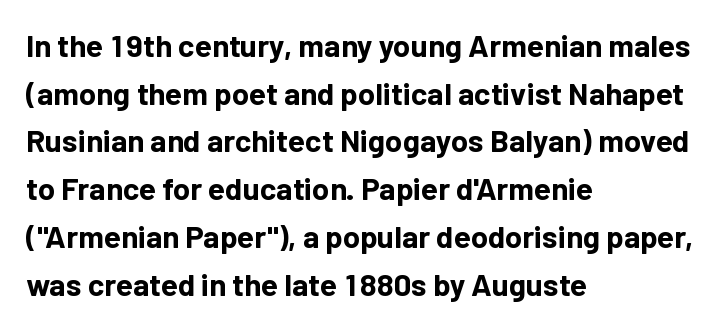
Q: Is the text bold? A: Yes.
Q: Is the text italic (slanted)? A: No, it is upright.
Q: Is the typeface a serif or a sans-serif typeface? A: Sans-serif.
Q: Is the text underlined? A: No.
Q: How is the paragraph aligned? A: Left-aligned.
Q: Is the spacing between letters normal or unusually wide? A: Normal.
Q: Is the spacing between lines tight, normal or loose? A: Normal.
Q: Width (condensed, normal, or wide)? A: Normal.
Q: Stroke contrast? A: Low.
Q: x-height? A: Medium.
Q: Monospaced? A: No.
